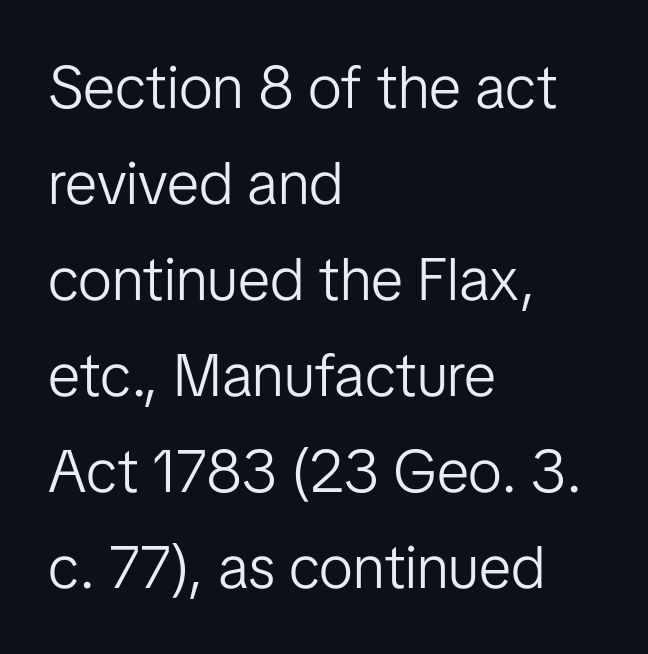
The letters advance in unequal steps, a hallmark of proportional type. Which margin do the lines hug? The left one — the right edge is uneven. How would I describe the line gaps? Plain and ordinary. Font category for this specimen: sans-serif. The passage shown has conventional tracking throughout.
